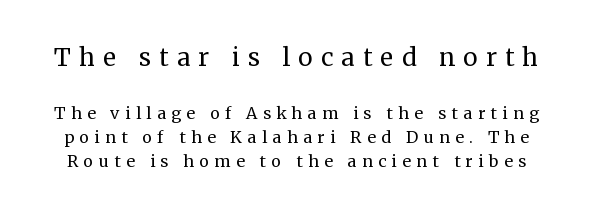
A typesetter would label this face a serif. The letters advance in unequal steps, a hallmark of proportional type. Of the two passages, the one on top uses the larger point size. The strokes are not fattened; the text isn't bold. The type is letterspaced generously, with wide tracking. Each row of text sits above clean, open space.
